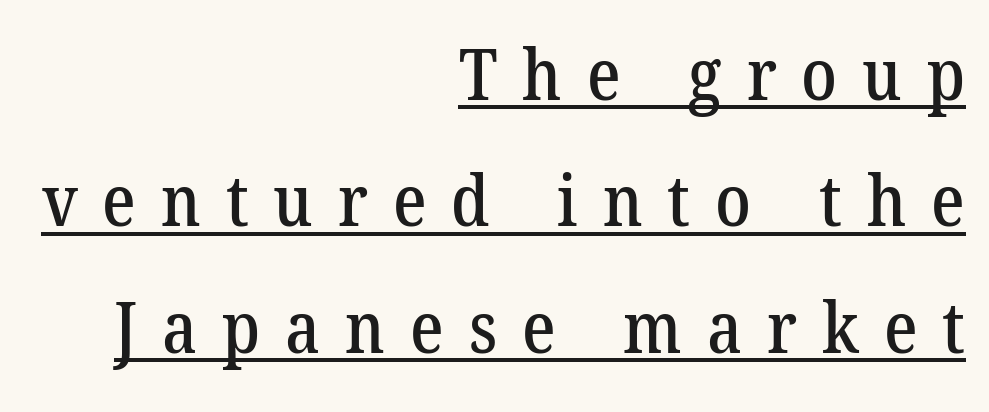
Like a heading marked for emphasis, these lines bear an underscore. Layout note: lines flush right. Display-style spreading of the glyphs; the letterfit is very open. The letters advance in unequal steps, a hallmark of proportional type.
